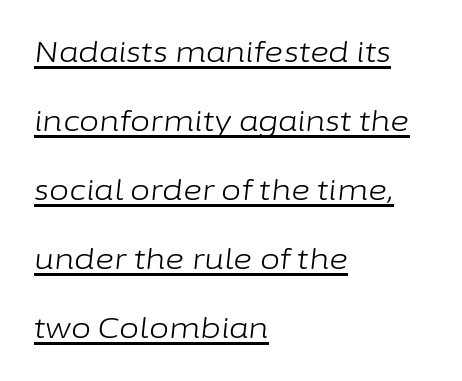
The image shows 29 px light type, italic (leaning right); set left-aligned, loose line spacing (2.38x), normal letter spacing, underlined; low stroke contrast and a medium x-height.
